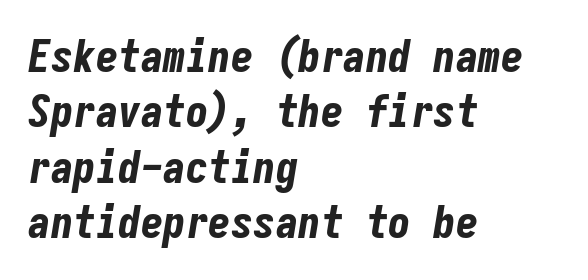
Q: Is the text bold? A: Yes.
Q: Is the text italic (slanted)? A: Yes, it leans right by about 9 degrees.
Q: Is the text underlined? A: No.
Q: How is the paragraph aligned? A: Left-aligned.
Q: Is the spacing between letters normal or unusually wide? A: Normal.
Q: Width (condensed, normal, or wide)? A: Condensed.
Q: Stroke contrast? A: Low.
Q: x-height? A: Medium.
Q: Monospaced? A: Yes.
